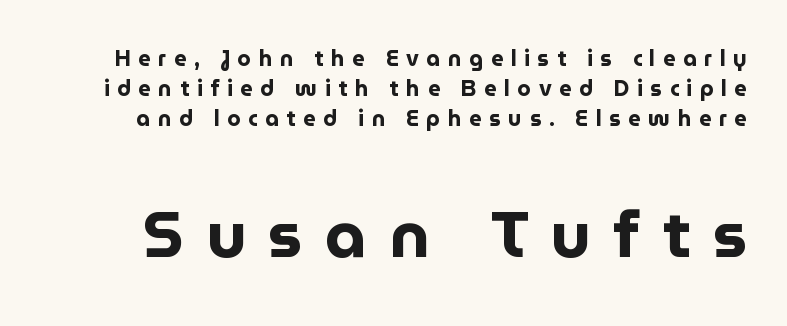
The letters stand straight up with perfectly vertical stems. Look at the tracking — it's clearly loosened, letters drifting apart. Here the second block reads like a headline and the first like body copy. These lines sit exactly where default settings would place them. Thick stems and heavy bowls — unmistakably bold.
